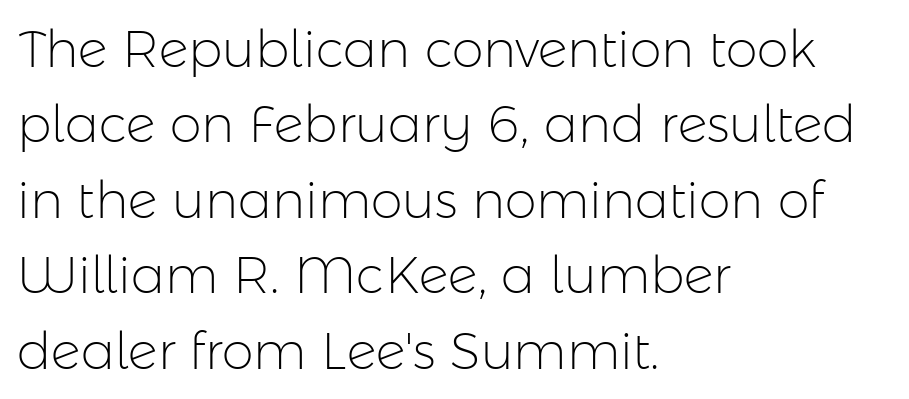
It's the straight-up-and-down kind of type. Layout note: lines flush left. The typesetting does not lean heavy: it is not bold. One glance says typical: line gaps are just what's usual. Standard letterfit; no display-style spreading of the glyphs. A bare baseline throughout the passage.
